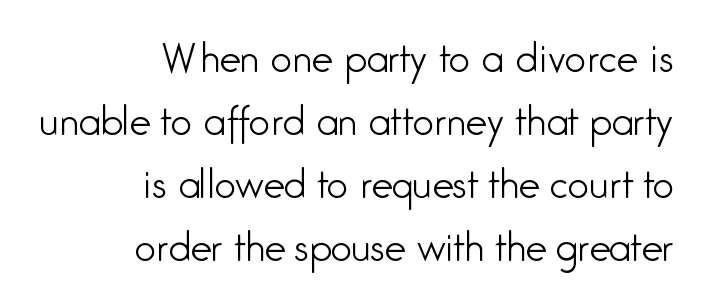
The rendering uses natural spacing where letterforms have individual widths. What's the leading like? Ordinary, nothing unusual. The glyphs in this specimen are sans serif. Typeset ragged left — the right edge is the straight one.
